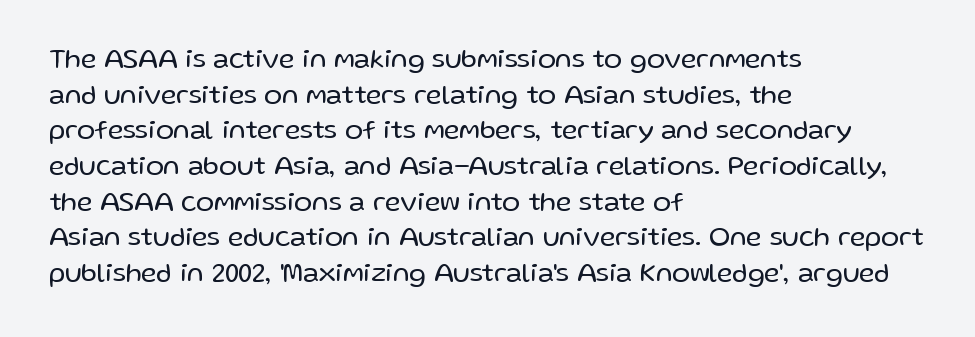
{"italic": "no", "bold": "no", "underline": "no", "align": "left", "line_spacing": "normal", "line_spacing_ratio": 1.32, "letter_spacing": "normal", "letter_spacing_em": 0.0, "glyph_px": 27}
